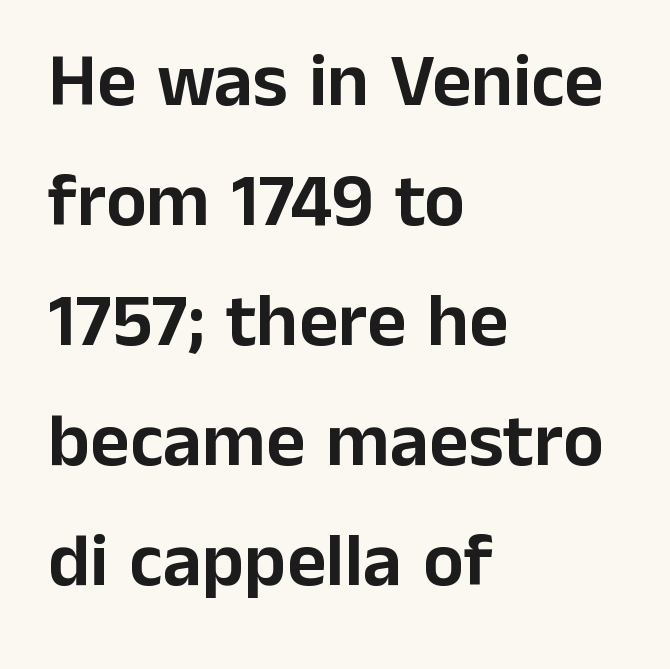
The image shows 76 px sans-serif type, upright; set left-aligned, normal line spacing (1.58x), normal letter spacing, not underlined; low stroke contrast and a medium x-height.
